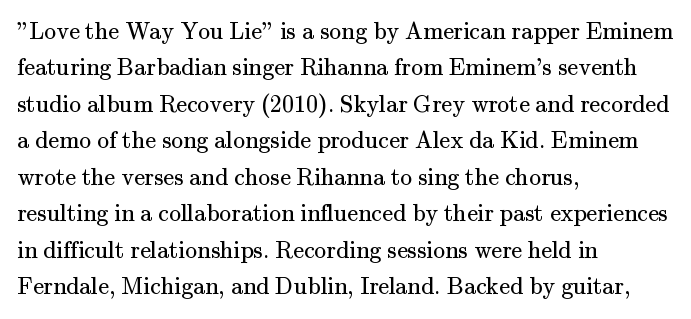
{"italic": "no", "bold": "no", "underline": "no", "align": "left", "line_spacing": "normal", "line_spacing_ratio": 1.52, "letter_spacing": "normal", "letter_spacing_em": 0.0, "glyph_px": 24}
